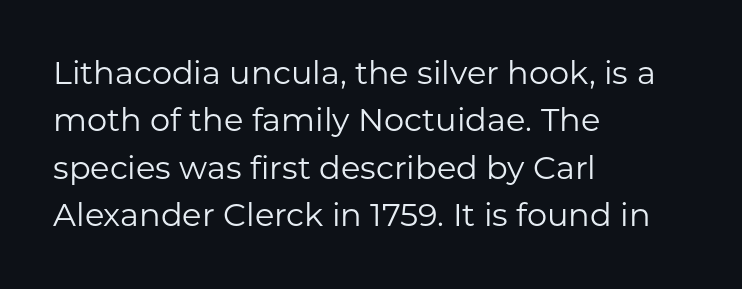
Q: Is the text bold? A: No.
Q: Is the text italic (slanted)? A: No, it is upright.
Q: Is the typeface a serif or a sans-serif typeface? A: Sans-serif.
Q: Is the text underlined? A: No.
Q: How is the paragraph aligned? A: Left-aligned.
Q: Is the spacing between letters normal or unusually wide? A: Normal.
Q: Is the spacing between lines tight, normal or loose? A: Normal.
Q: Width (condensed, normal, or wide)? A: Normal.
Q: Stroke contrast? A: Low.
Q: x-height? A: Medium.
Q: Monospaced? A: No.
